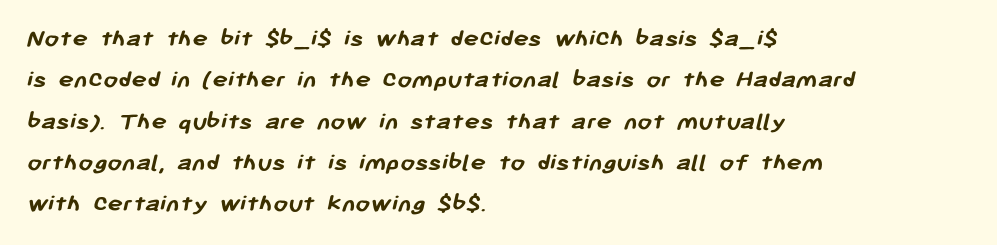
The image shows 26 px bold type; set left-aligned, normal line spacing (1.59x), normal letter spacing, not underlined.
